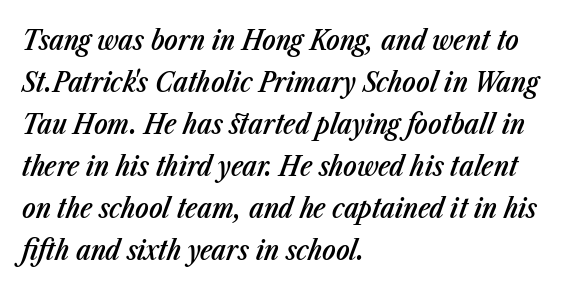
The line texture is even and compact thanks to regular tracking. Check the space under the baseline: it is left empty. Does the copy run flush right? No — it runs flush left. The designer left line spacing at the default. Heft: intermediate — a semibold. Tall strokes in this sample are angled rather than plumb.
